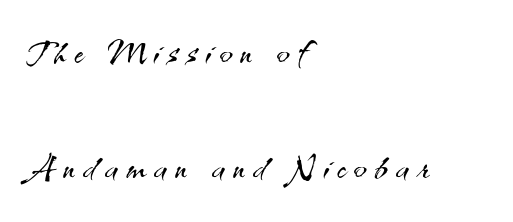
This rendering employs a face without finishing strokes, i.e., a sans-serif. Vertical stems look standard width or narrower in stroke. Rows of type keep a wide berth in the vertical direction.
